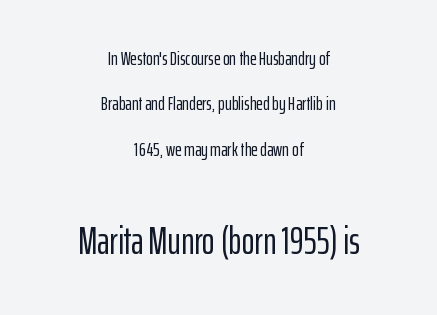
{"serif": "no", "italic": "no", "width": "condensed", "stroke_contrast": "low", "x_height": "medium", "monospaced": "no", "underline": "no", "align": "center", "line_spacing": "loose", "line_spacing_ratio": 2.27, "letter_spacing": "normal", "letter_spacing_em": 0.0, "larger_block": "second", "size_ratio": 1.95, "glyph_px": 39}
